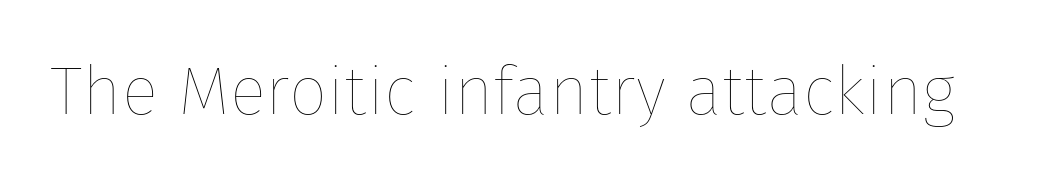
Q: Is the text bold? A: No.
Q: Is the text italic (slanted)? A: No, it is upright.
Q: Is the text underlined? A: No.
Q: Is the spacing between letters normal or unusually wide? A: Normal.
Q: Width (condensed, normal, or wide)? A: Normal.
Q: Stroke contrast? A: Low.
Q: x-height? A: Medium.
Q: Monospaced? A: No.
